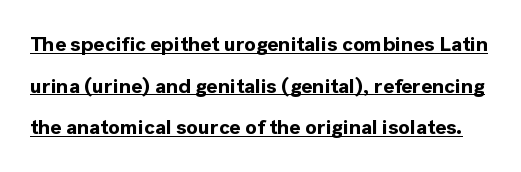
{"italic": "no", "bold": "yes", "underline": "yes", "line_spacing": "loose", "line_spacing_ratio": 1.98, "letter_spacing": "normal", "letter_spacing_em": 0.0, "glyph_px": 21}
